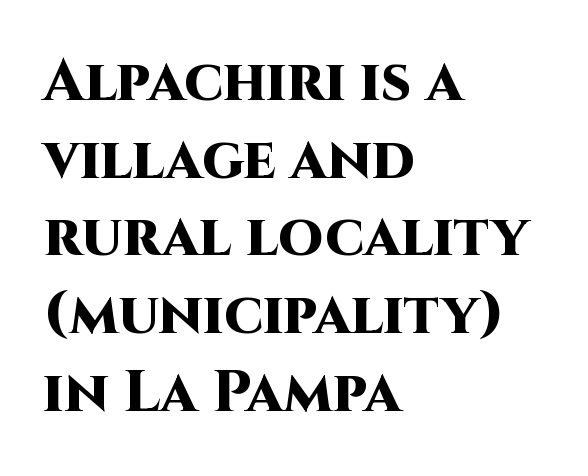
{"serif": "no", "italic": "no", "bold": "yes", "weight": "heavy", "width": "normal", "stroke_contrast": "high", "x_height": "large", "monospaced": "no", "underline": "no", "align": "left", "line_spacing": "normal", "line_spacing_ratio": 1.34, "letter_spacing": "normal", "letter_spacing_em": 0.0, "glyph_px": 58}
